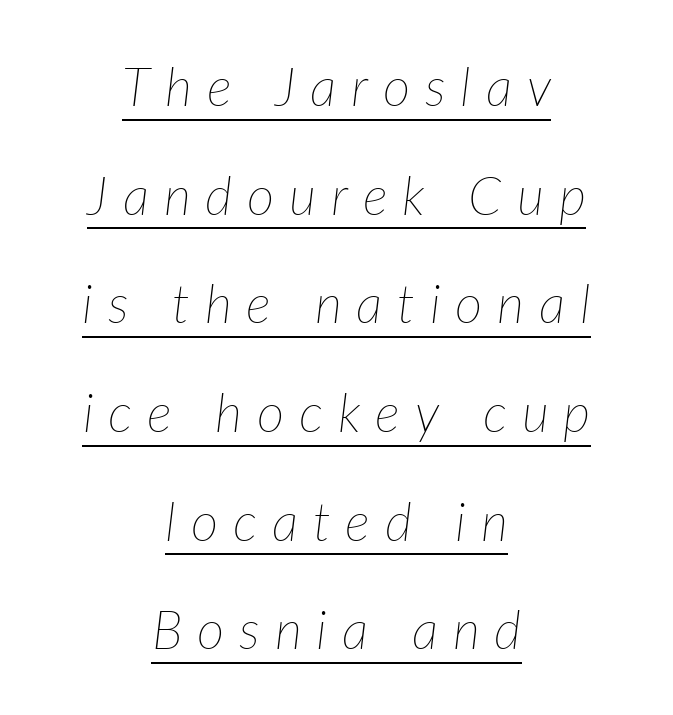
The image shows 53 px thin type, italic (leaning right); set centered, loose line spacing (2.05x), unusually wide letter spacing (+0.28 em), underlined; low stroke contrast and a medium x-height.
